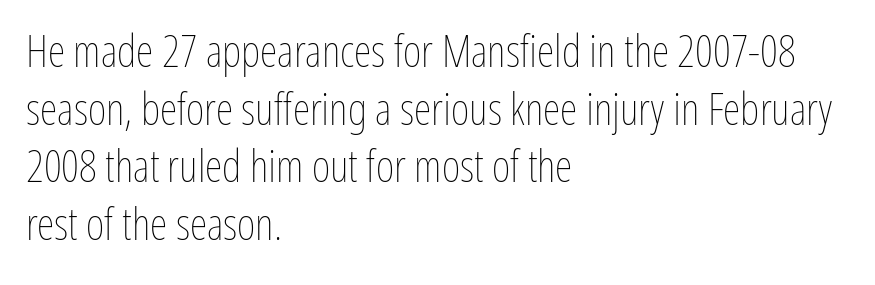
Q: Is the text bold? A: No.
Q: Is the text italic (slanted)? A: No, it is upright.
Q: Is the text underlined? A: No.
Q: How is the paragraph aligned? A: Left-aligned.
Q: Is the spacing between letters normal or unusually wide? A: Normal.
Q: Is the spacing between lines tight, normal or loose? A: Normal.
Q: Width (condensed, normal, or wide)? A: Condensed.
Q: Stroke contrast? A: Low.
Q: x-height? A: Medium.
Q: Monospaced? A: No.
